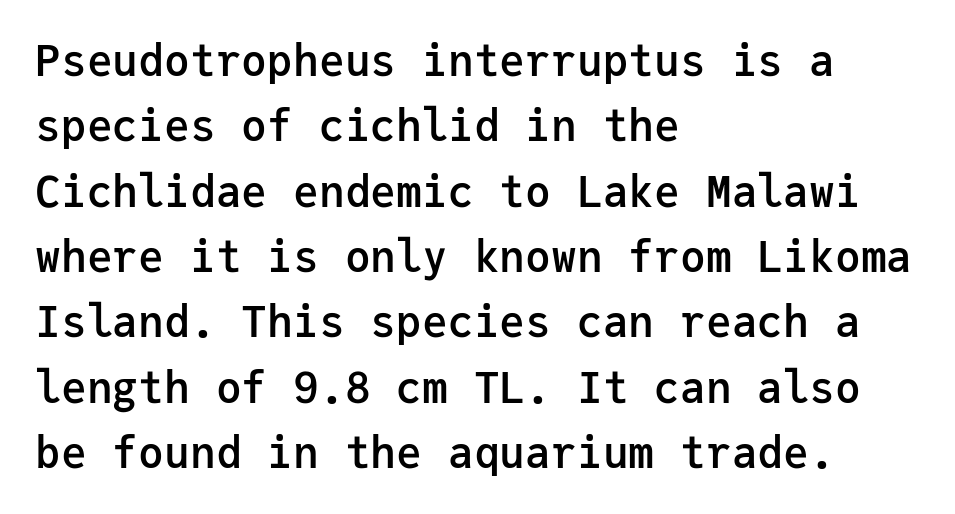
The image shows 43 px semibold sans-serif type, upright, monospaced; set left-aligned, normal line spacing (1.52x), normal letter spacing, not underlined; low stroke contrast and a medium x-height.
